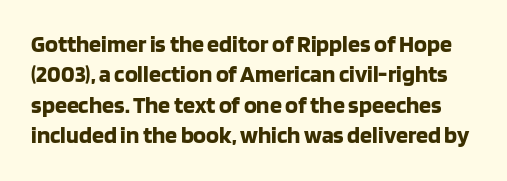
Q: Is the text bold? A: Yes.
Q: Is the text italic (slanted)? A: No, it is upright.
Q: Is the text underlined? A: No.
Q: Is the spacing between letters normal or unusually wide? A: Normal.
Q: Is the spacing between lines tight, normal or loose? A: Normal.
